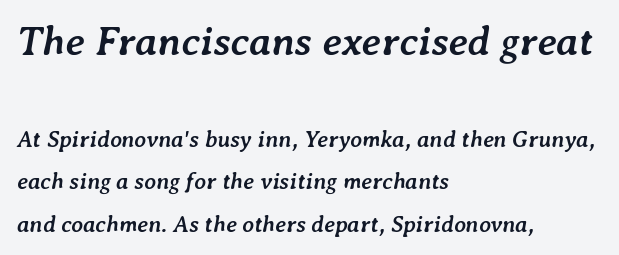
The image shows 41 px semibold type, italic (leaning right); set left-aligned, line spacing 1.85x, normal letter spacing, not underlined; the first (top) block is 1.78x larger; low stroke contrast and a medium x-height.
